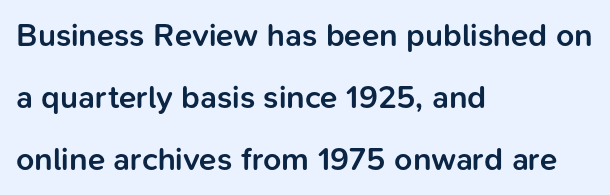
The image shows 32 px semibold sans-serif type, upright; set left-aligned, loose line spacing (1.93x), normal letter spacing, not underlined; low stroke contrast and a medium x-height.
